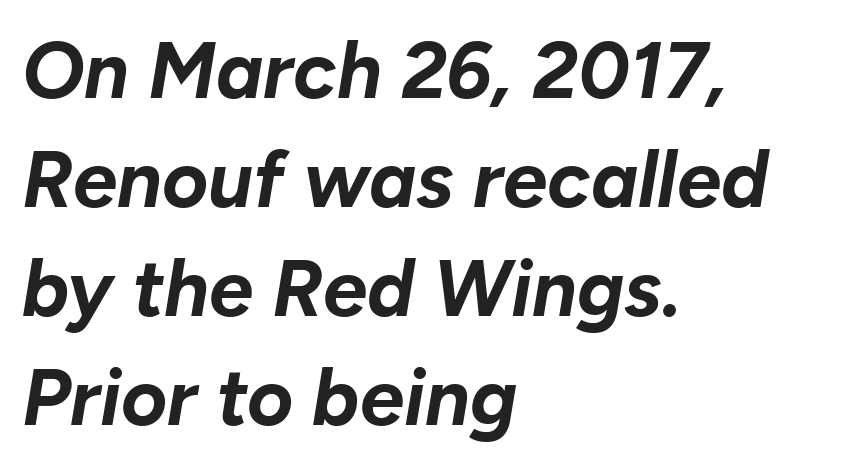
Q: Is the text bold? A: Yes.
Q: Is the text italic (slanted)? A: Yes, it leans right by about 10 degrees.
Q: Is the text underlined? A: No.
Q: How is the paragraph aligned? A: Left-aligned.
Q: Is the spacing between letters normal or unusually wide? A: Normal.
Q: Is the spacing between lines tight, normal or loose? A: Normal.
Q: Width (condensed, normal, or wide)? A: Normal.
Q: Stroke contrast? A: Low.
Q: x-height? A: Medium.
Q: Monospaced? A: No.
